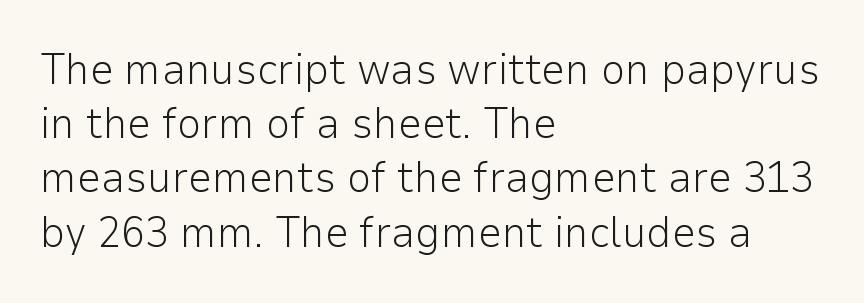
Q: Is the text bold? A: No.
Q: Is the text italic (slanted)? A: No, it is upright.
Q: Is the typeface a serif or a sans-serif typeface? A: Sans-serif.
Q: Is the text underlined? A: No.
Q: How is the paragraph aligned? A: Left-aligned.
Q: Is the spacing between letters normal or unusually wide? A: Normal.
Q: Is the spacing between lines tight, normal or loose? A: Normal.
Q: Width (condensed, normal, or wide)? A: Normal.
Q: Stroke contrast? A: Low.
Q: x-height? A: Medium.
Q: Monospaced? A: No.
